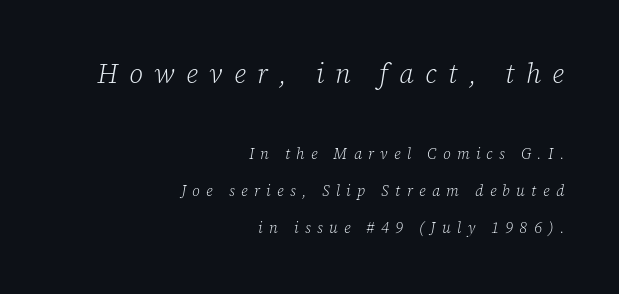
The image shows 27 px text type, italic (leaning right); set right-aligned, loose line spacing (2.46x), unusually wide letter spacing (+0.42 em), not underlined; the first (top) block is 1.8x larger.
